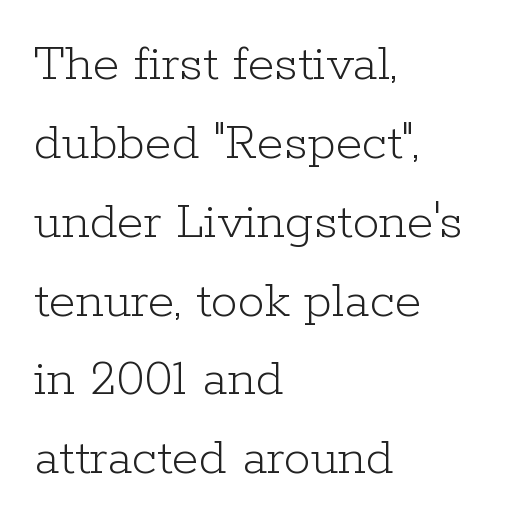
The image shows 54 px light serif type, upright; set left-aligned, normal line spacing (1.46x), normal letter spacing, not underlined; low stroke contrast and a medium x-height.
